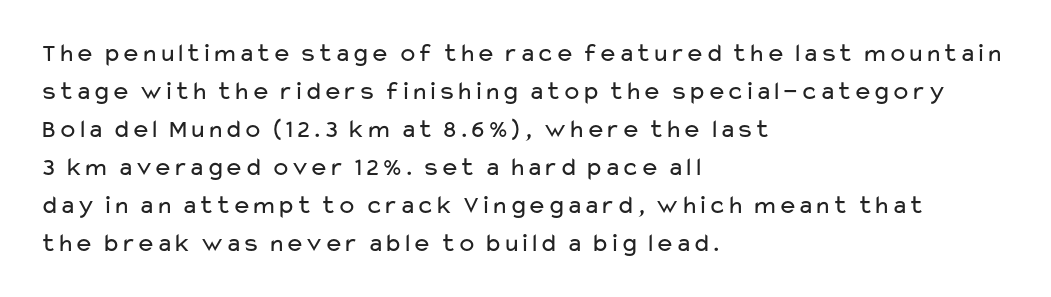
Q: Is the text bold? A: No.
Q: Is the text italic (slanted)? A: No, it is upright.
Q: Is the text underlined? A: No.
Q: How is the paragraph aligned? A: Left-aligned.
Q: Is the spacing between letters normal or unusually wide? A: Normal.
Q: Is the spacing between lines tight, normal or loose? A: Normal.
